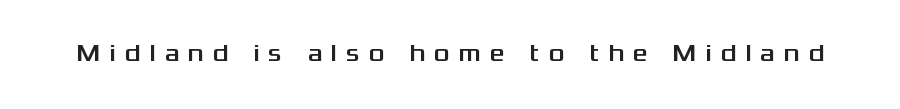
{"italic": "no", "underline": "no", "letter_spacing": "wide", "letter_spacing_em": 0.36, "glyph_px": 24}
